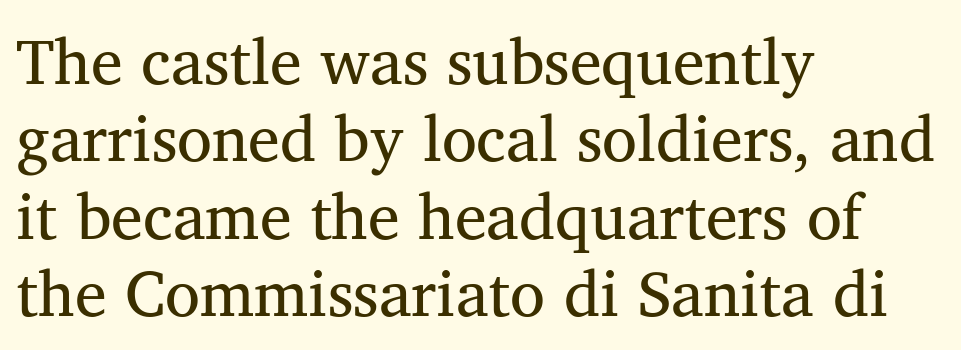
The image shows 64 px regular-weight serif type, upright; set left-aligned, line spacing 1.21x, normal letter spacing, not underlined; medium stroke contrast and a medium x-height.
